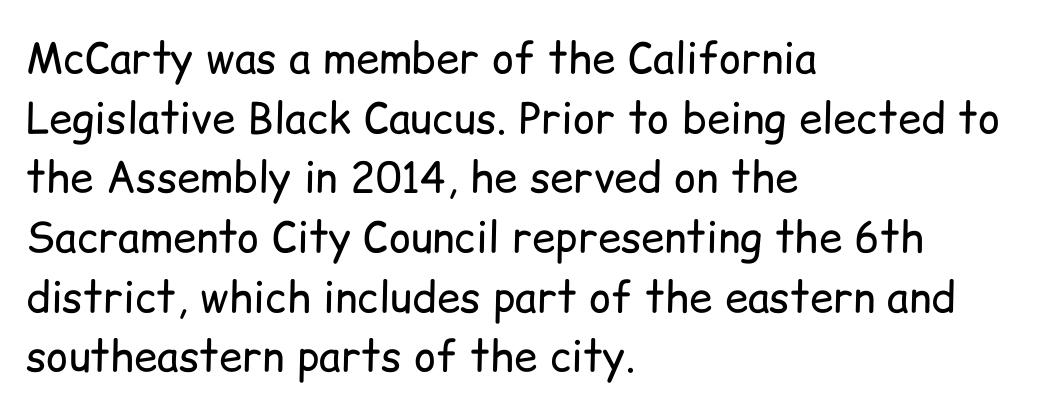
The image shows 42 px regular-weight sans-serif type, upright; set left-aligned, normal line spacing (1.42x), normal letter spacing, not underlined; low stroke contrast and a medium x-height.
